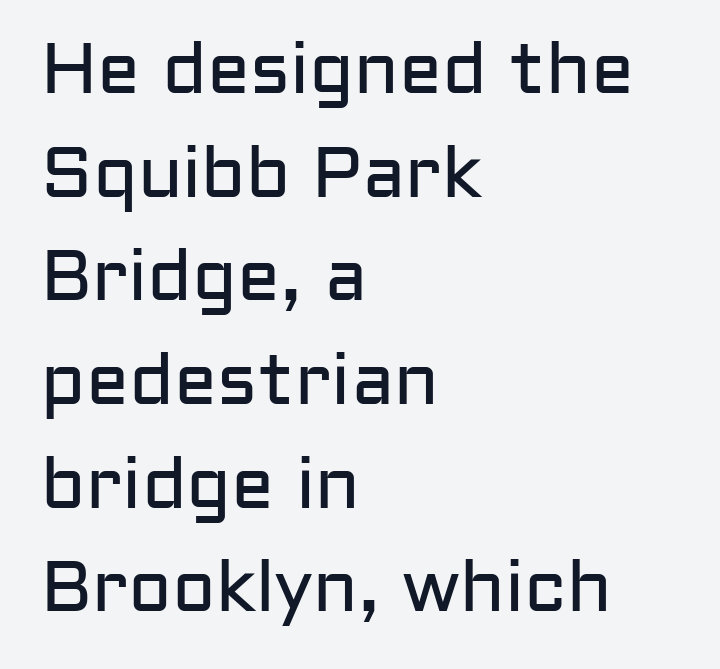
This sample uses an upright cut, with every glyph sitting square on the baseline. The weight tops out at a normal text grade. The passage shown is typed in a proportional face where columns would drift. One glance says typical: line gaps are just what's usual. A sans-serif font was chosen for this passage. Quick note: underline off.
